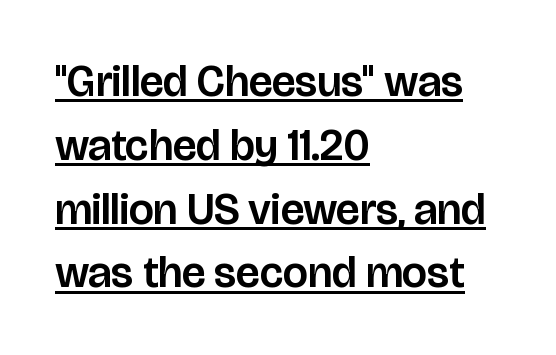
Every row of glyphs begins at an identical x-position on the left. The rows are spaced the way most documents space them. Beneath each row of characters lies a ruled line. Nope, not italic — everything's standing straight. Note the varied advance widths — an 'i' is clearly narrower than an 'm'. The passage shown has conventional tracking throughout.
